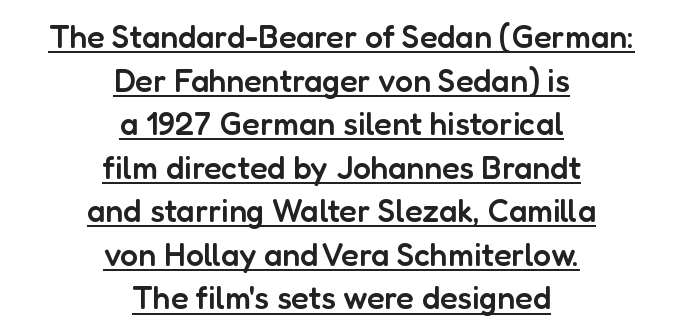
{"serif": "no", "italic": "no", "bold": "semi", "weight": "semibold", "width": "normal", "stroke_contrast": "low", "x_height": "medium", "monospaced": "no", "underline": "yes", "align": "center", "line_spacing": "normal", "line_spacing_ratio": 1.36, "letter_spacing": "normal", "letter_spacing_em": 0.0, "glyph_px": 32}
